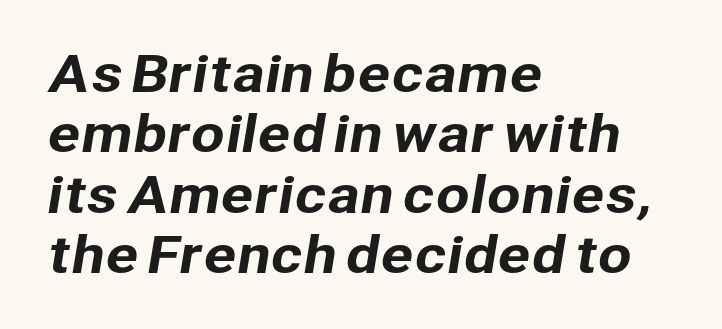
Q: Is the typeface a serif or a sans-serif typeface? A: Sans-serif.
Q: Is the text underlined? A: No.
Q: How is the paragraph aligned? A: Left-aligned.
Q: Is the spacing between letters normal or unusually wide? A: Normal.
Q: Width (condensed, normal, or wide)? A: Normal.
Q: Stroke contrast? A: Low.
Q: x-height? A: Medium.
Q: Monospaced? A: No.
